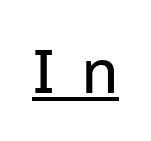
{"serif": "no", "italic": "no", "bold": "no", "weight": "regular", "width": "normal", "stroke_contrast": "low", "x_height": "medium", "monospaced": "no", "underline": "yes", "letter_spacing": "wide", "letter_spacing_em": 0.39, "glyph_px": 64}
